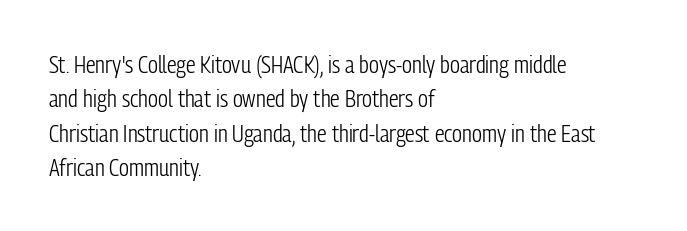
Q: Is the text bold? A: No.
Q: Is the text italic (slanted)? A: No, it is upright.
Q: Is the text underlined? A: No.
Q: How is the paragraph aligned? A: Left-aligned.
Q: Is the spacing between letters normal or unusually wide? A: Normal.
Q: Is the spacing between lines tight, normal or loose? A: Normal.
